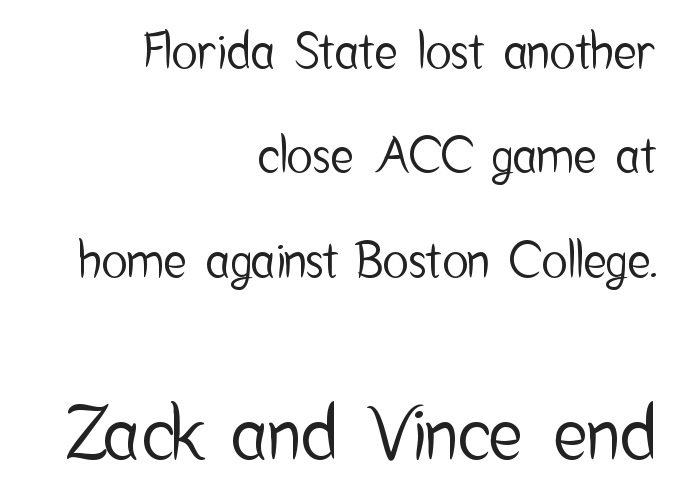
The image shows 73 px condensed sans-serif type, upright; set right-aligned, loose line spacing (2.13x), normal letter spacing, not underlined; the second (bottom) block is 1.49x larger; low stroke contrast and a medium x-height.
